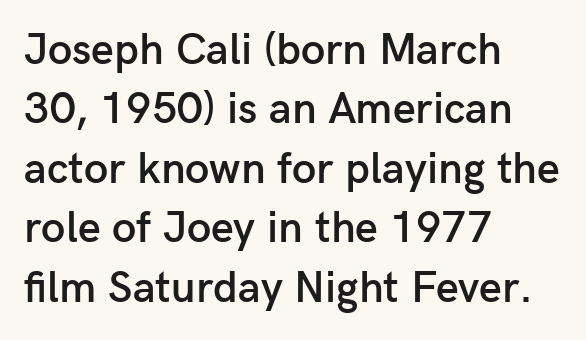
{"serif": "no", "italic": "no", "bold": "semi", "weight": "semibold", "width": "normal", "stroke_contrast": "low", "x_height": "medium", "monospaced": "no", "underline": "no", "align": "left", "line_spacing": "normal", "line_spacing_ratio": 1.35, "letter_spacing": "normal", "letter_spacing_em": 0.0, "glyph_px": 44}
